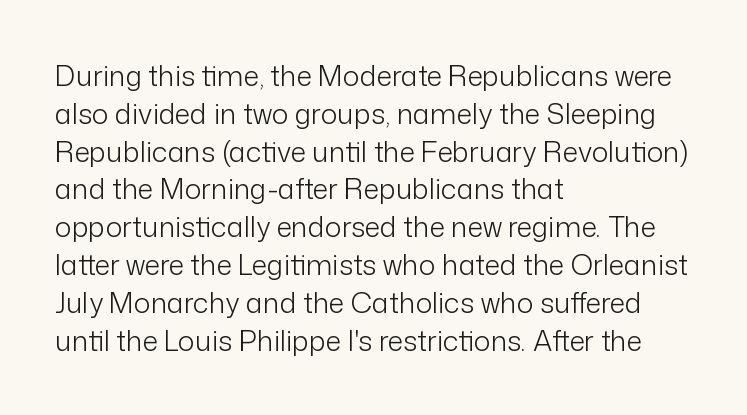
The passage shown is not bold in any degree. This sample is left-justified, so line endings fall wherever the words run out. Anything drawn beneath the words? Only blank space. The passage shown is typed in a proportional face where columns would drift. The tracking reads as untouched default to a designer's eye. Do the letters lean? They stand straight.
